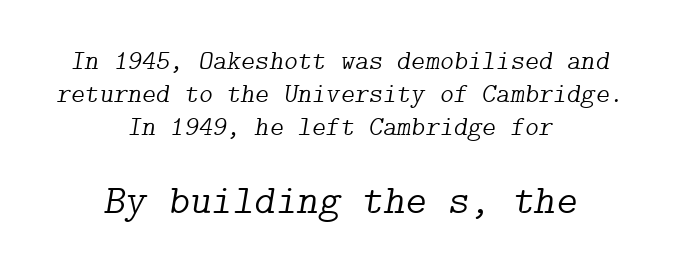
Q: Is the text bold? A: No.
Q: Is the text italic (slanted)? A: Yes, it leans right by about 9 degrees.
Q: Is the typeface a serif or a sans-serif typeface? A: Serif.
Q: Is the text underlined? A: No.
Q: How is the paragraph aligned? A: Centered.
Q: Is the spacing between letters normal or unusually wide? A: Normal.
Q: Which block of text is set in a larger size, the first (top) or the second (bottom)? A: The second (bottom) one.
Q: Width (condensed, normal, or wide)? A: Normal.
Q: Stroke contrast? A: Low.
Q: x-height? A: Medium.
